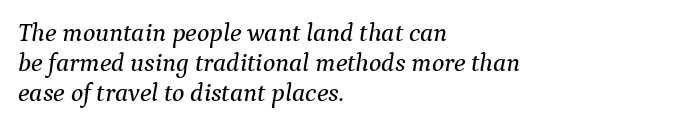
{"italic": "yes", "lean": "right", "slant_degrees": 9, "underline": "no", "align": "left", "line_spacing": "tight", "line_spacing_ratio": 1.15, "letter_spacing": "normal", "letter_spacing_em": 0.0, "glyph_px": 26}
